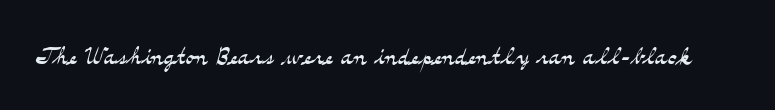
Classification — serif. Heaviness? Minimal to ordinary, like unemphasized prose. Look at the tracking — it's just the regular setting, nothing added. Decoration check: the copy has no underline.
